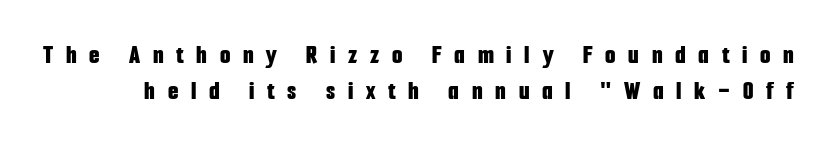
On the weight axis this lands at bold, roughly 700. The type sits square on the baseline with zero lean. Display-style spreading of the glyphs; the letterfit is very open. Descender tails drop into unmarked territory. These lines sit exactly where default settings would place them.
